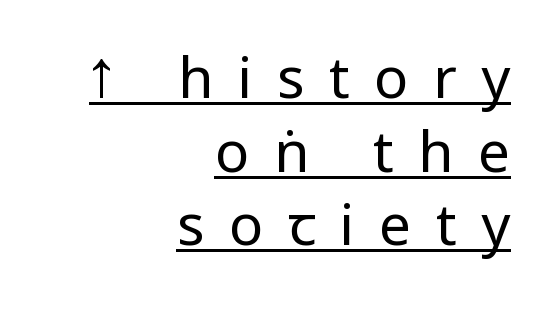
Q: Is the text bold? A: No.
Q: Is the text italic (slanted)? A: No, it is upright.
Q: Is the typeface a serif or a sans-serif typeface? A: Sans-serif.
Q: Is the text underlined? A: Yes.
Q: How is the paragraph aligned? A: Right-aligned.
Q: Is the spacing between letters normal or unusually wide? A: Unusually wide.
Q: Is the spacing between lines tight, normal or loose? A: Normal.
Q: Width (condensed, normal, or wide)? A: Condensed.
Q: Stroke contrast? A: Low.
Q: x-height? A: Large.
Q: Monospaced? A: No.
